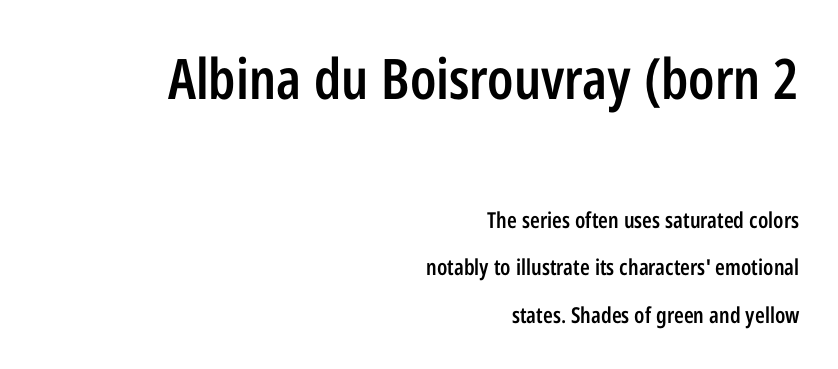
Q: Is the text bold? A: Semi-bold.
Q: Is the text italic (slanted)? A: No, it is upright.
Q: Is the typeface a serif or a sans-serif typeface? A: Sans-serif.
Q: Is the text underlined? A: No.
Q: How is the paragraph aligned? A: Right-aligned.
Q: Is the spacing between letters normal or unusually wide? A: Normal.
Q: Is the spacing between lines tight, normal or loose? A: Loose.
Q: Which block of text is set in a larger size, the first (top) or the second (bottom)? A: The first (top) one.
Q: Width (condensed, normal, or wide)? A: Condensed.
Q: Stroke contrast? A: Low.
Q: x-height? A: Medium.
Q: Monospaced? A: No.
